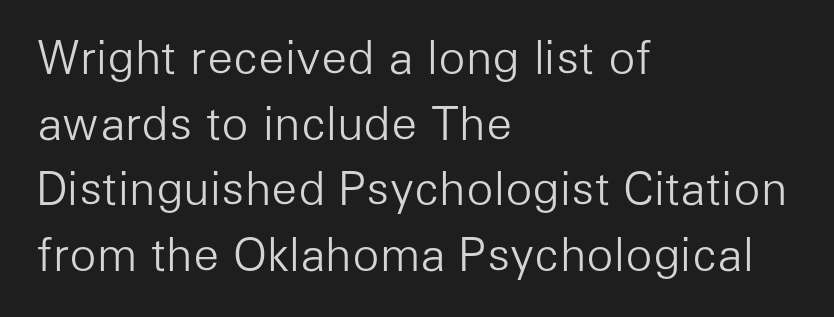
Q: Is the text bold? A: No.
Q: Is the text italic (slanted)? A: No, it is upright.
Q: Is the typeface a serif or a sans-serif typeface? A: Sans-serif.
Q: Is the text underlined? A: No.
Q: How is the paragraph aligned? A: Left-aligned.
Q: Is the spacing between letters normal or unusually wide? A: Normal.
Q: Is the spacing between lines tight, normal or loose? A: Normal.
Q: Width (condensed, normal, or wide)? A: Normal.
Q: Stroke contrast? A: Low.
Q: x-height? A: Medium.
Q: Monospaced? A: No.
